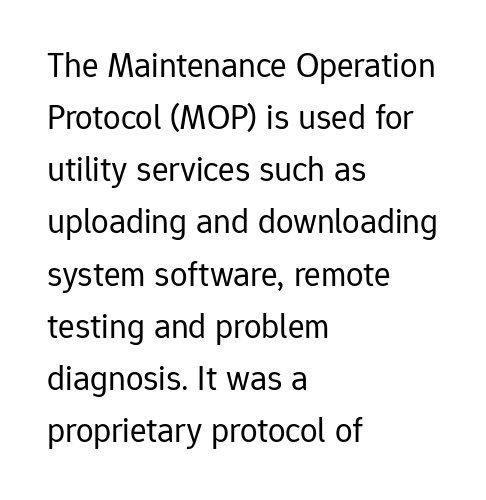
Regular leading. A bare baseline throughout the passage. Is the stroke heavy? The answer is a plain regular-or-lighter. Look at the tracking — it's just the regular setting, nothing added. Classification — sans serif.
